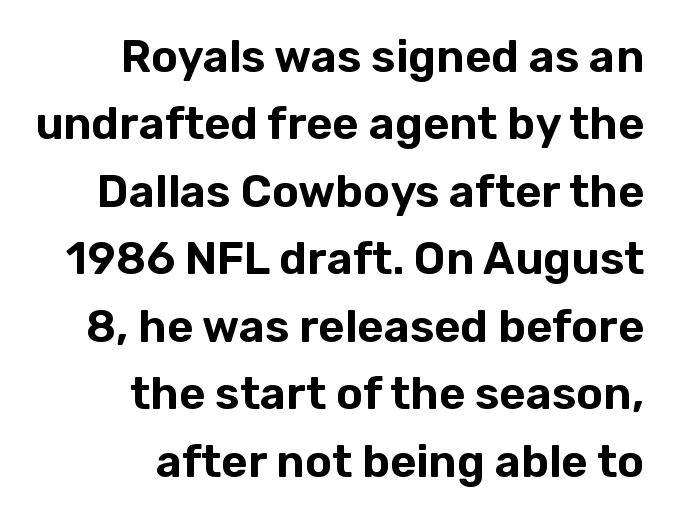
The image shows 45 px sans-serif type, upright; set right-aligned, normal line spacing (1.5x), normal letter spacing, not underlined; low stroke contrast and a medium x-height.
